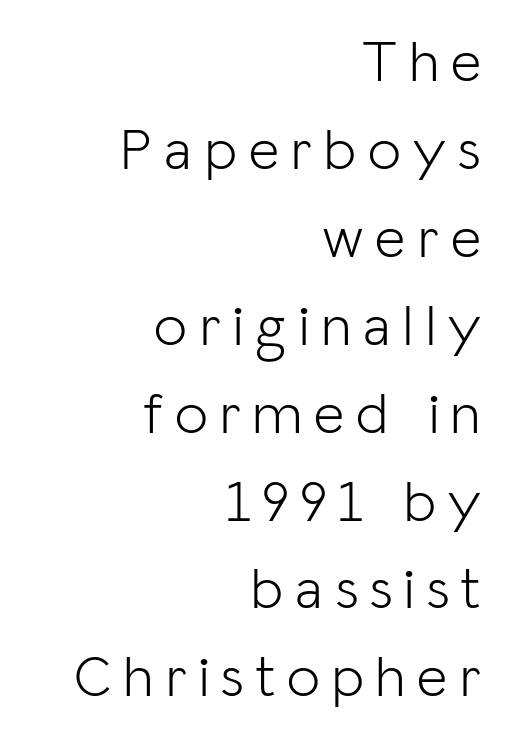
{"serif": "no", "italic": "no", "bold": "no", "weight": "light", "width": "normal", "stroke_contrast": "low", "x_height": "medium", "monospaced": "no", "underline": "no", "align": "right", "line_spacing": "normal", "line_spacing_ratio": 1.49, "letter_spacing": "wide", "letter_spacing_em": 0.21, "glyph_px": 59}
